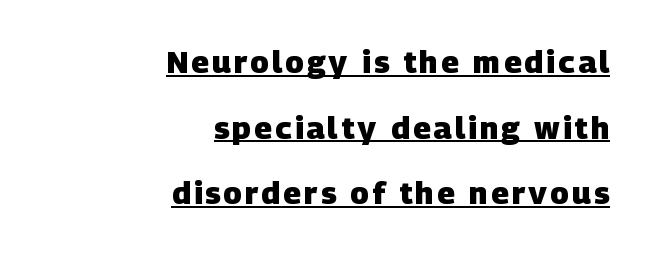
The image shows 31 px heavy sans-serif type; set right-aligned, loose line spacing (2.12x), underlined; low stroke contrast and a large x-height.
